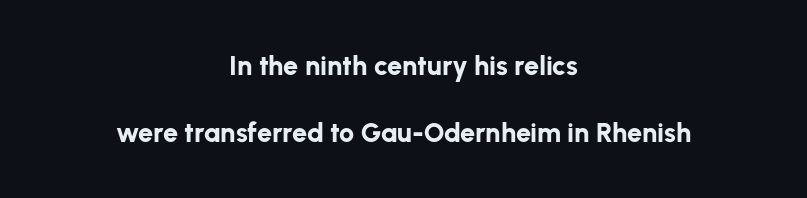
You can tell it's not italic because the verticals are truly vertical. Heavy-handed strokes throughout: this text is bold. How are the letters spaced? Ordinarily, with no added tracking. Line starts and ends both wander, symmetrically.
